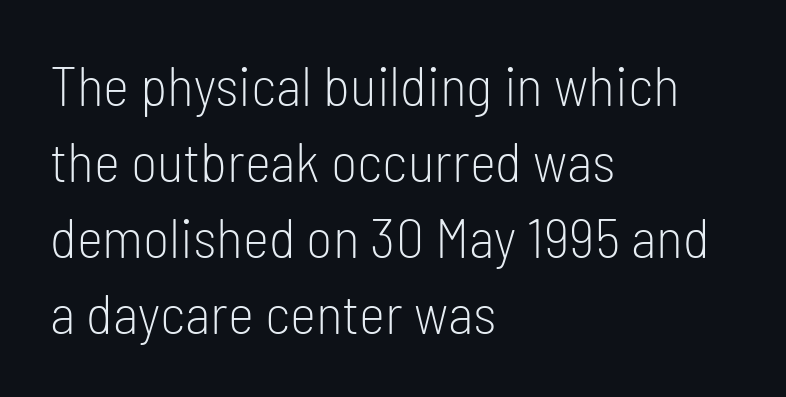
The image shows 56 px light, condensed sans-serif type, upright; set left-aligned, normal line spacing (1.36x), normal letter spacing, not underlined; low stroke contrast and a medium x-height.
